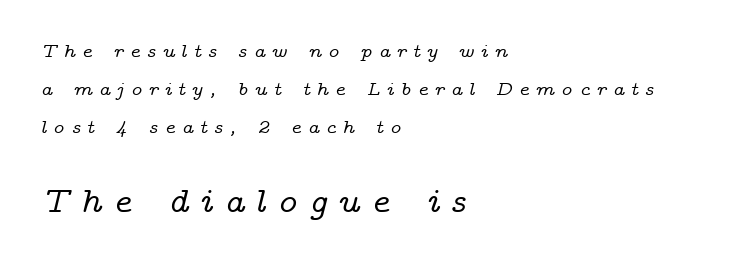
Does the leading feel generous? Absolutely, it's lavish. The letterforms stand isolated, each surrounded by extra space. It's the slanting kind of type. The more generous point size was reserved for the lower chunk. The paragraph has a hard left edge and a soft right edge. The face used here is seriffed, in the tradition of book romans.
